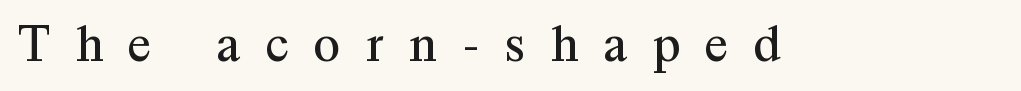
The letters advance in unequal steps, a hallmark of proportional type. Nope, not italic — everything's standing straight. The space directly below the letters is spotless. Students, note that the glyphs here are deliberately spaced far apart. Unbolded letterforms with no extra heft.
